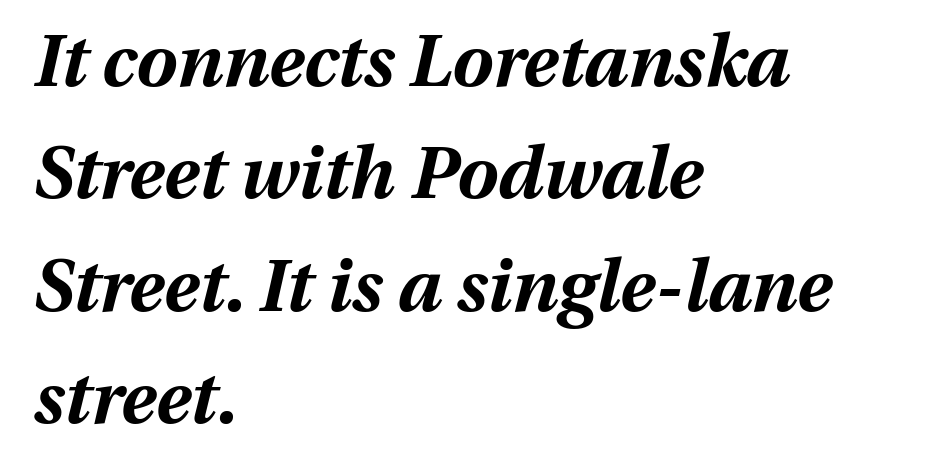
{"italic": "yes", "lean": "right", "slant_degrees": 13, "bold": "yes", "weight": "bold", "width": "normal", "stroke_contrast": "medium", "x_height": "medium", "monospaced": "no", "underline": "no", "align": "left", "line_spacing": "normal", "line_spacing_ratio": 1.54, "letter_spacing": "normal", "letter_spacing_em": 0.0, "glyph_px": 73}
